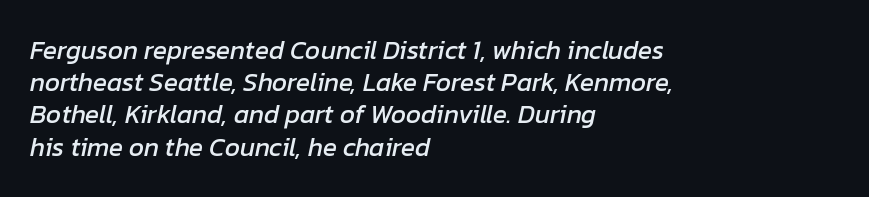
{"italic": "yes", "lean": "right", "slant_degrees": 12, "underline": "no", "align": "left", "line_spacing_ratio": 1.24, "letter_spacing": "normal", "letter_spacing_em": 0.0, "glyph_px": 26}
